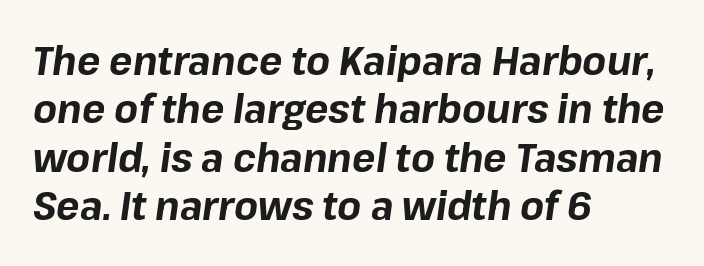
{"italic": "yes", "lean": "right", "slant_degrees": 8, "bold": "yes", "weight": "bold", "width": "normal", "stroke_contrast": "low", "x_height": "medium", "monospaced": "no", "underline": "no", "align": "left", "line_spacing_ratio": 1.24, "letter_spacing": "normal", "letter_spacing_em": 0.0, "glyph_px": 39}
